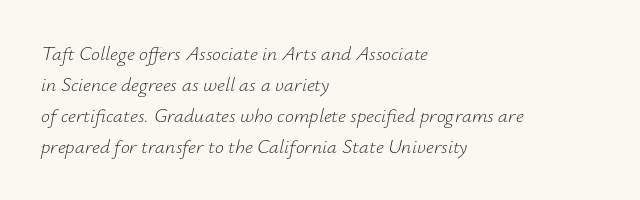
A normal amount of white space separates one row of letters from the next. Glance below the letters and you will spot only blank space. Each line starts at the same left margin while the right side varies. The passage shown leans; its letterforms are oblique. No chunkiness to these letters — they're not bold.
